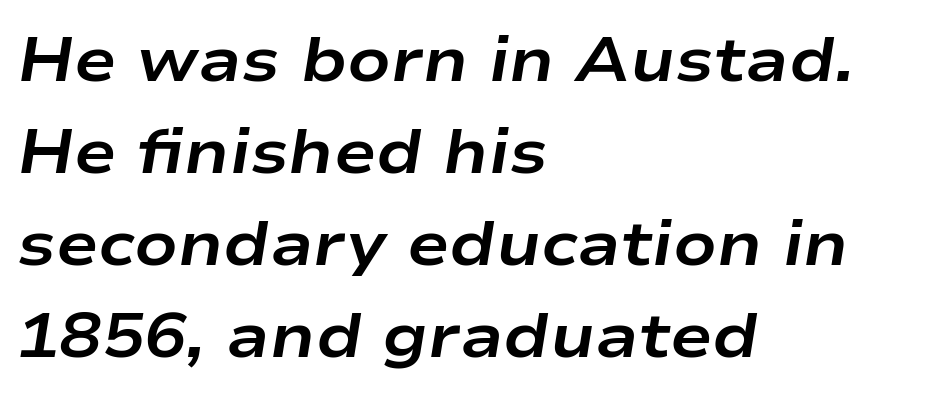
Nobody drew a line under any word here. The passage shown leans; its letterforms are oblique. Casual observation: everything's shoved over to the left. These lines are rendered in a variable-pitch font. Inter-character spacing is left at the font's built-in metrics. Whoever set this chose a conventional vertical rhythm.
